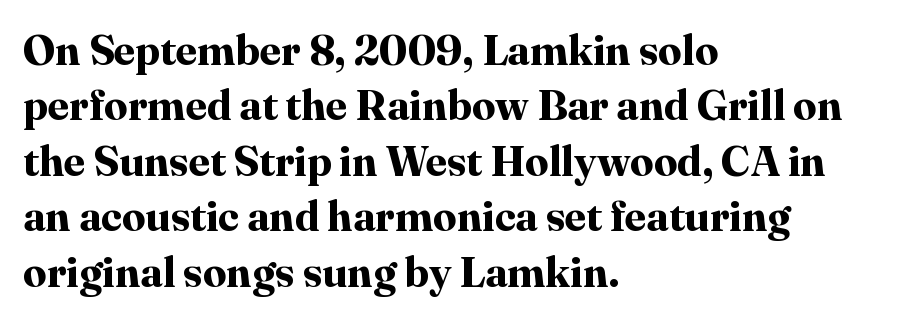
Q: Is the text bold? A: Yes.
Q: Is the text italic (slanted)? A: No, it is upright.
Q: Is the typeface a serif or a sans-serif typeface? A: Serif.
Q: Is the text underlined? A: No.
Q: How is the paragraph aligned? A: Left-aligned.
Q: Is the spacing between letters normal or unusually wide? A: Normal.
Q: Is the spacing between lines tight, normal or loose? A: Normal.
Q: Width (condensed, normal, or wide)? A: Normal.
Q: Stroke contrast? A: High.
Q: x-height? A: Medium.
Q: Monospaced? A: No.
